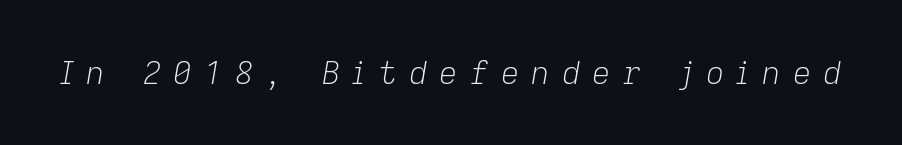
The image shows 32 px light type, italic (leaning right); set unusually wide letter spacing (+0.38 em), not underlined; low stroke contrast and a medium x-height.
